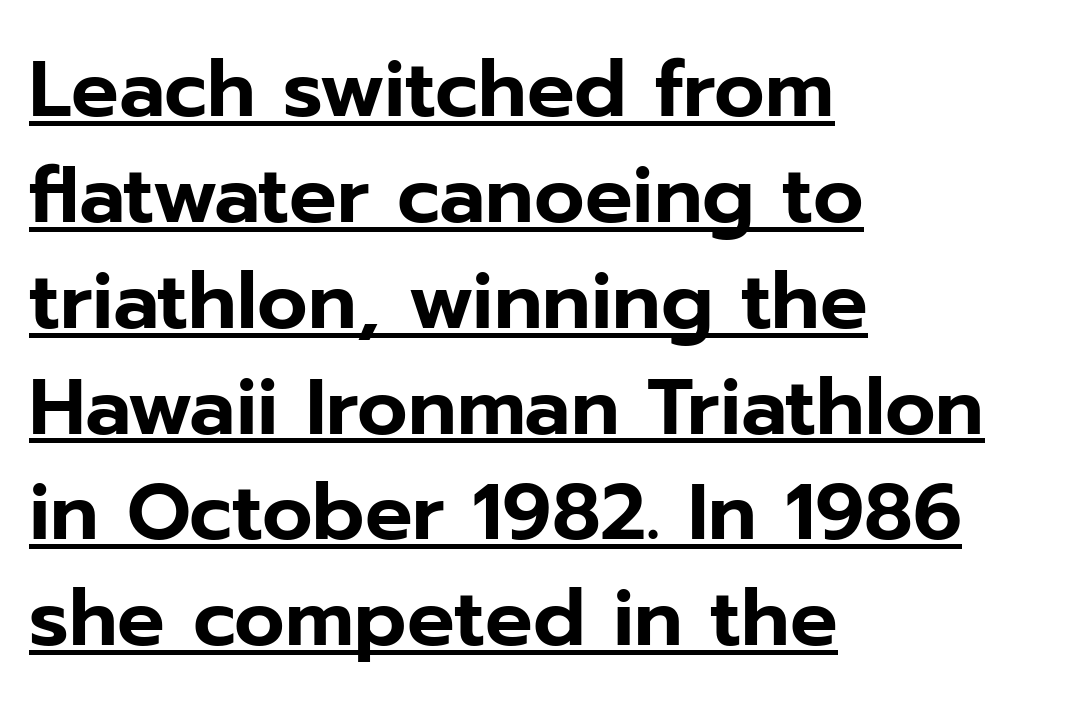
{"serif": "no", "italic": "no", "width": "normal", "stroke_contrast": "low", "x_height": "medium", "monospaced": "no", "underline": "yes", "align": "left", "line_spacing": "normal", "line_spacing_ratio": 1.34, "letter_spacing": "normal", "letter_spacing_em": 0.0, "glyph_px": 79}
